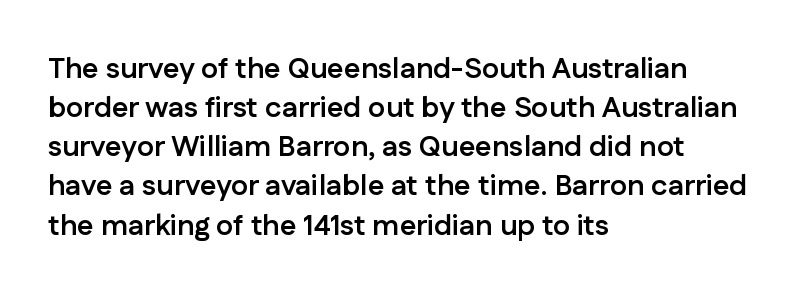
{"serif": "no", "italic": "no", "bold": "yes", "weight": "semibold", "width": "normal", "stroke_contrast": "low", "x_height": "medium", "monospaced": "no", "underline": "no", "align": "left", "line_spacing": "normal", "line_spacing_ratio": 1.35, "letter_spacing": "normal", "letter_spacing_em": 0.0, "glyph_px": 29}
